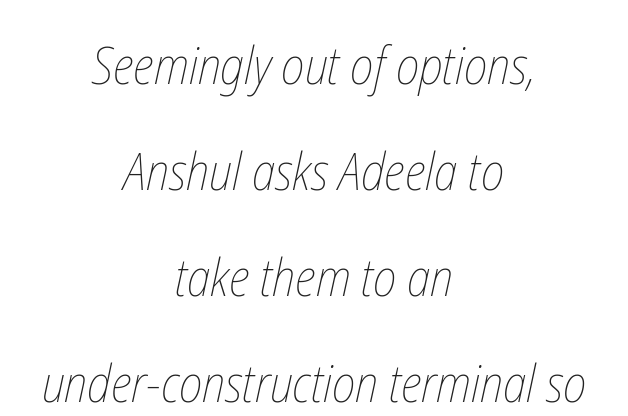
Q: Is the text bold? A: No.
Q: Is the text underlined? A: No.
Q: How is the paragraph aligned? A: Centered.
Q: Is the spacing between letters normal or unusually wide? A: Normal.
Q: Is the spacing between lines tight, normal or loose? A: Loose.
Q: Width (condensed, normal, or wide)? A: Condensed.
Q: Stroke contrast? A: Low.
Q: x-height? A: Medium.
Q: Monospaced? A: No.
